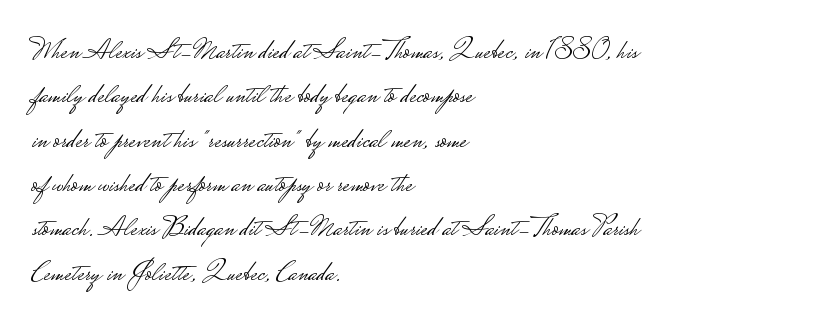
{"serif": "no", "bold": "no", "weight": "light", "width": "wide", "stroke_contrast": "low", "monospaced": "no", "underline": "no", "align": "left", "line_spacing": "normal", "line_spacing_ratio": 1.53, "letter_spacing": "normal", "letter_spacing_em": 0.0, "glyph_px": 29}
